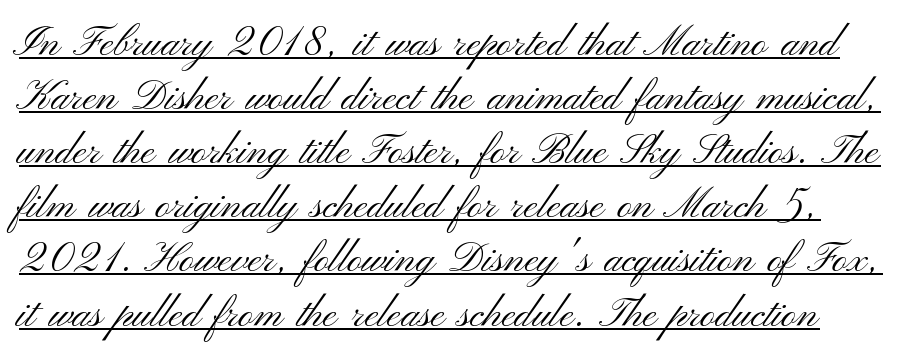
Q: Is the text bold? A: No.
Q: Is the text italic (slanted)? A: Yes.
Q: Is the typeface a serif or a sans-serif typeface? A: Sans-serif.
Q: Is the text underlined? A: Yes.
Q: Is the spacing between letters normal or unusually wide? A: Normal.
Q: Is the spacing between lines tight, normal or loose? A: Normal.
Q: Width (condensed, normal, or wide)? A: Wide.
Q: Stroke contrast? A: Medium.
Q: x-height? A: Small.
Q: Monospaced? A: No.
